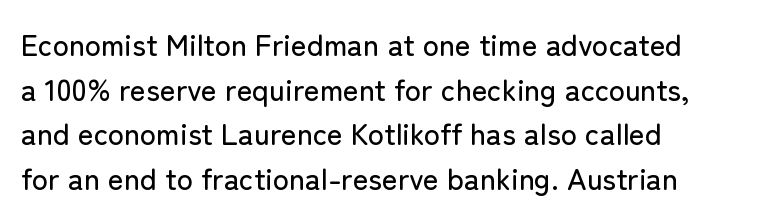
Does the copy run flush right? No — it runs flush left. A typesetter would call this leading conventional body-copy spacing. Lines of text with bare space underneath. The font family rendered here belongs to the sans-serif group. Varying glyph widths throughout — classic text-font behaviour.
